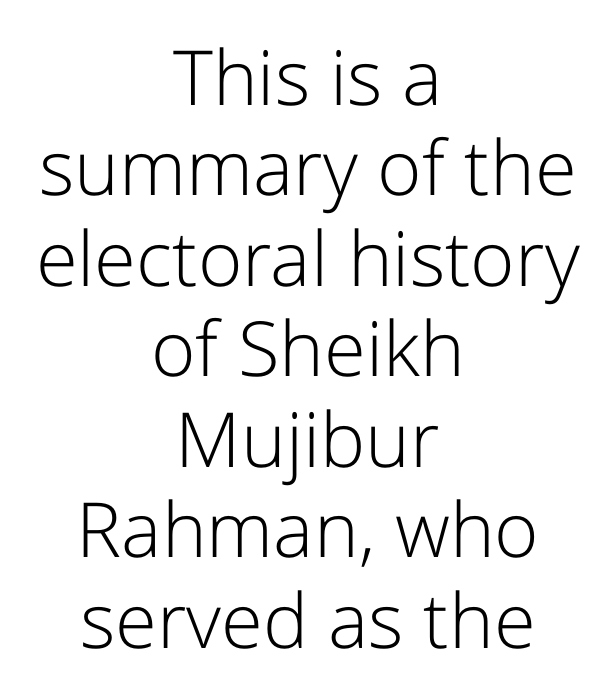
No italicization has been applied; the sample stays upright. A centered setting, common on invitations and titles, is used for this passage. What kind of face is this? One without serifs — a sans. A quiet, ordinary-to-light weight characterises the typeface. The horizontal fit of the characters is conventional and even.
